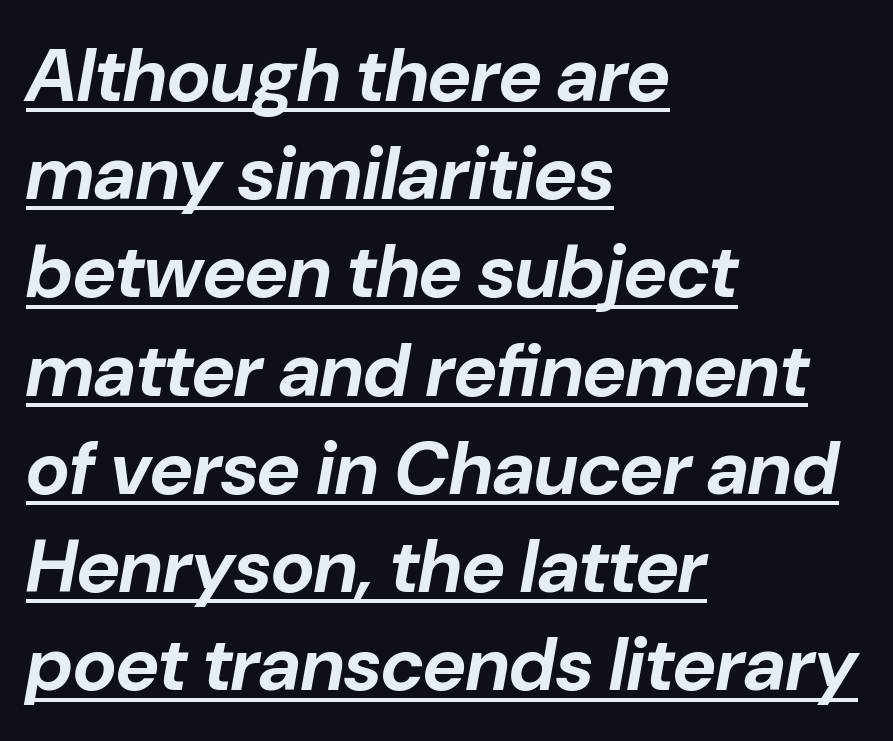
The image shows 75 px bold type, italic (leaning right); set left-aligned, normal line spacing (1.31x), normal letter spacing, underlined; low stroke contrast and a medium x-height.
